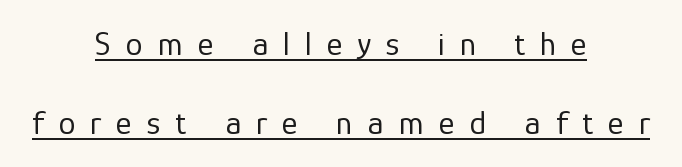
{"serif": "no", "italic": "no", "bold": "no", "weight": "regular", "width": "normal", "stroke_contrast": "low", "x_height": "medium", "monospaced": "no", "underline": "yes", "align": "center", "line_spacing": "loose", "line_spacing_ratio": 2.33, "letter_spacing": "wide", "letter_spacing_em": 0.44, "glyph_px": 34}
